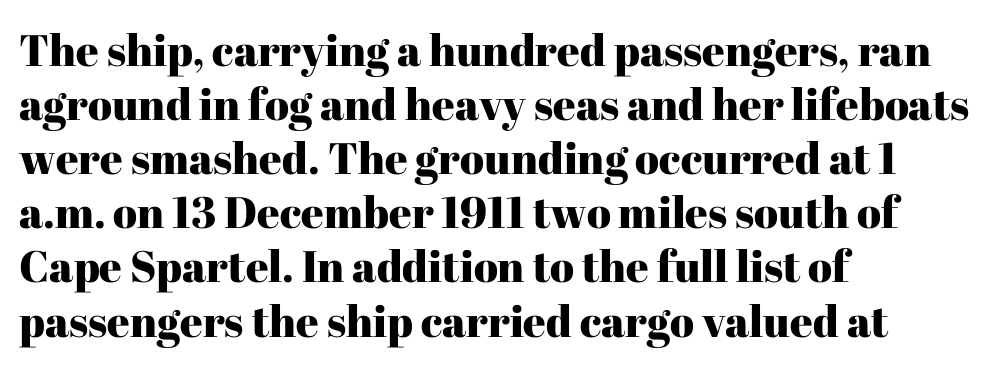
The image shows 44 px serif type, upright; set left-aligned, line spacing 1.23x, normal letter spacing, not underlined; high stroke contrast and a medium x-height.
